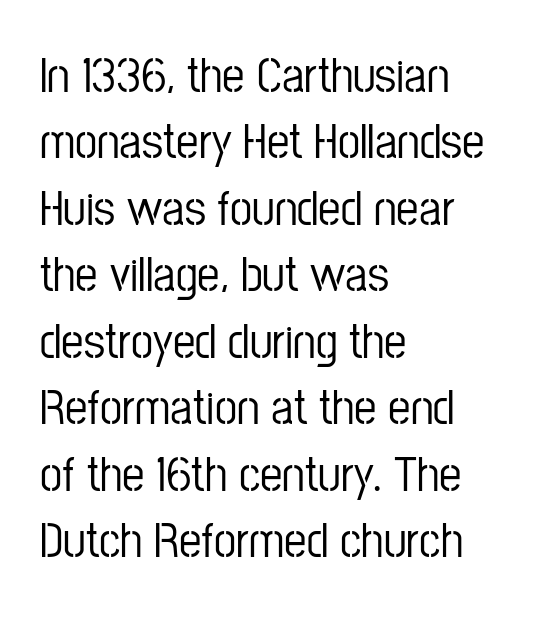
The image shows 50 px condensed sans-serif type, upright; set left-aligned, normal line spacing (1.33x), normal letter spacing, not underlined; low stroke contrast and a medium x-height.
